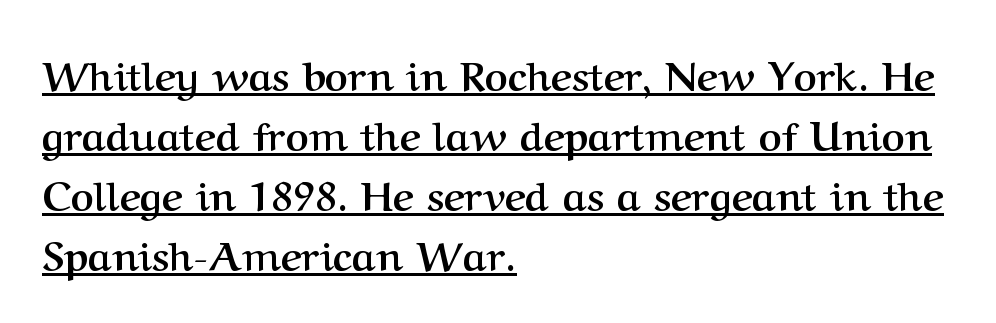
The type is set solid horizontally, with unmodified tracking. Posture: vertical. Letterform terminals end in serifs throughout the passage. Here the designer chose a conventional face with non-uniform glyph widths. Compared with a centered layout, this one pins lines to the left instead. Strokes here are thick enough to call this a true bold.
